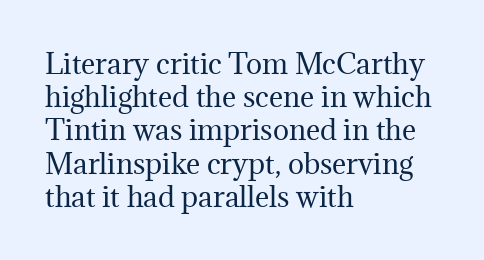
The zone under the glyphs is completely vacant. The passage is arranged the way most books set body copy — flush left. The type sits square on the baseline with zero lean. Weight: in the light-to-regular range. In terms of letterspacing, this is plain default setting.
